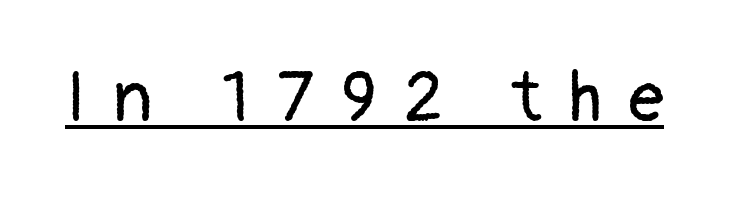
You can tell from the bare stems that sans-serif type was used. Stroke thickness stays within the range of a standard reading face or lighter. Posture: vertical. How are the letters spaced? Widely, with obvious added tracking. Looks like regular typesetting: each glyph gets only the width it needs.
